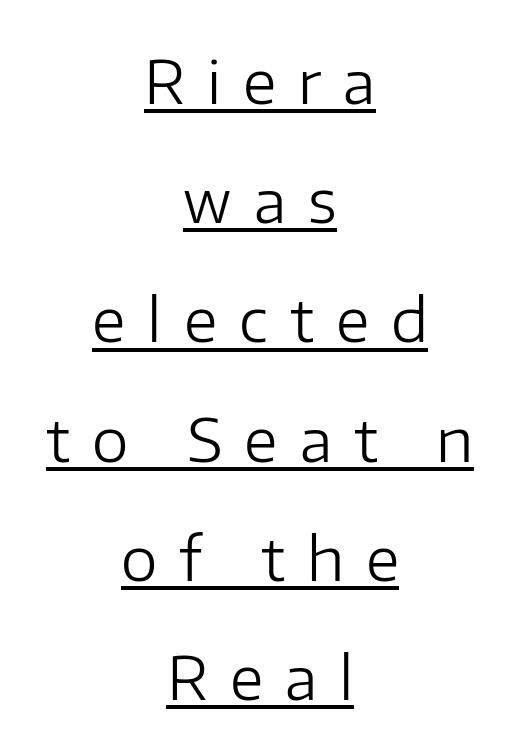
{"serif": "no", "italic": "no", "bold": "no", "weight": "regular", "width": "normal", "stroke_contrast": "low", "x_height": "medium", "monospaced": "no", "underline": "yes", "align": "center", "line_spacing": "loose", "line_spacing_ratio": 2.02, "letter_spacing": "wide", "letter_spacing_em": 0.37, "glyph_px": 59}
